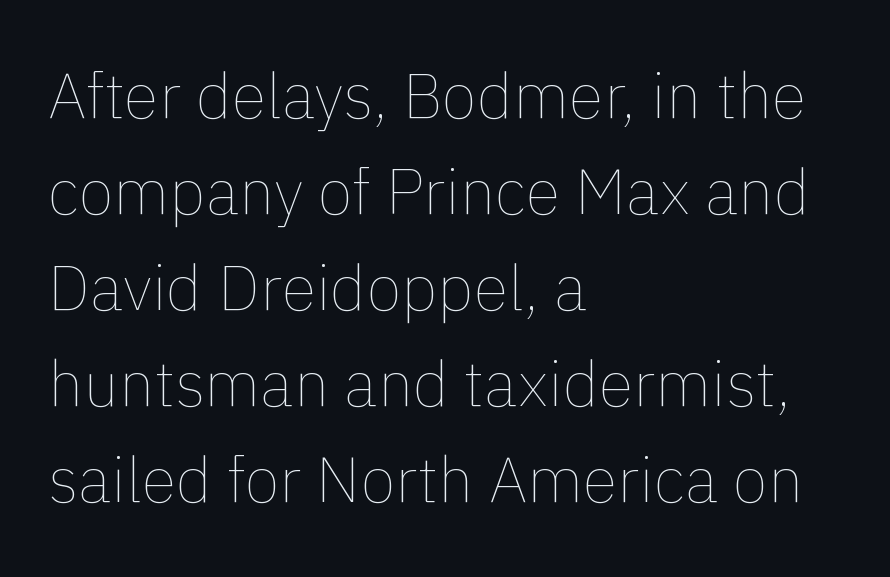
Letter spacing: default. This sample has the flowing, uneven cadence of proportional lettering. Notice how the passage keeps a crisp vertical edge on the left only. Leading matches the norm, producing a regular column. Anything drawn beneath the words? Only blank space. Ascenders rise straight up at ninety degrees.
